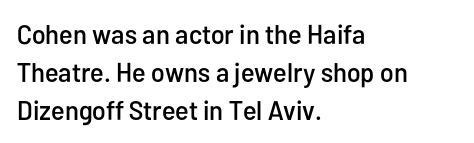
The ragged edge is on the right, which tells us the setting is flush left. Underline: absent. Does the leading feel generous? No, just average. The type is set solid horizontally, with unmodified tracking.
